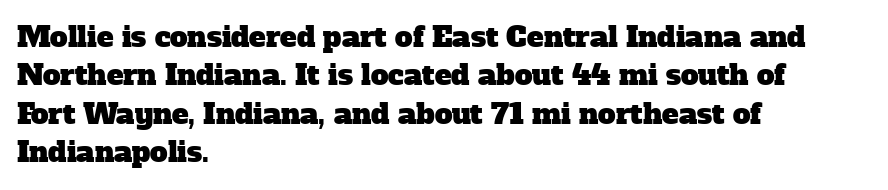
Q: Is the typeface a serif or a sans-serif typeface? A: Serif.
Q: Is the text underlined? A: No.
Q: How is the paragraph aligned? A: Left-aligned.
Q: Is the spacing between letters normal or unusually wide? A: Normal.
Q: Is the spacing between lines tight, normal or loose? A: Normal.
Q: Width (condensed, normal, or wide)? A: Normal.
Q: Stroke contrast? A: Low.
Q: x-height? A: Medium.
Q: Monospaced? A: No.
